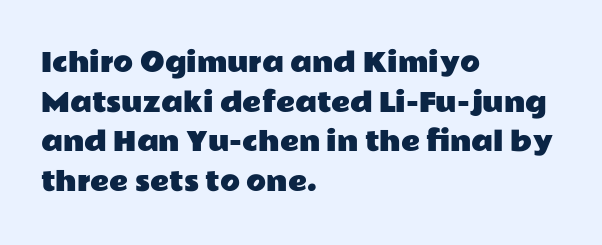
The image shows 26 px text type, upright; set left-aligned, normal line spacing (1.52x), normal letter spacing, not underlined.
